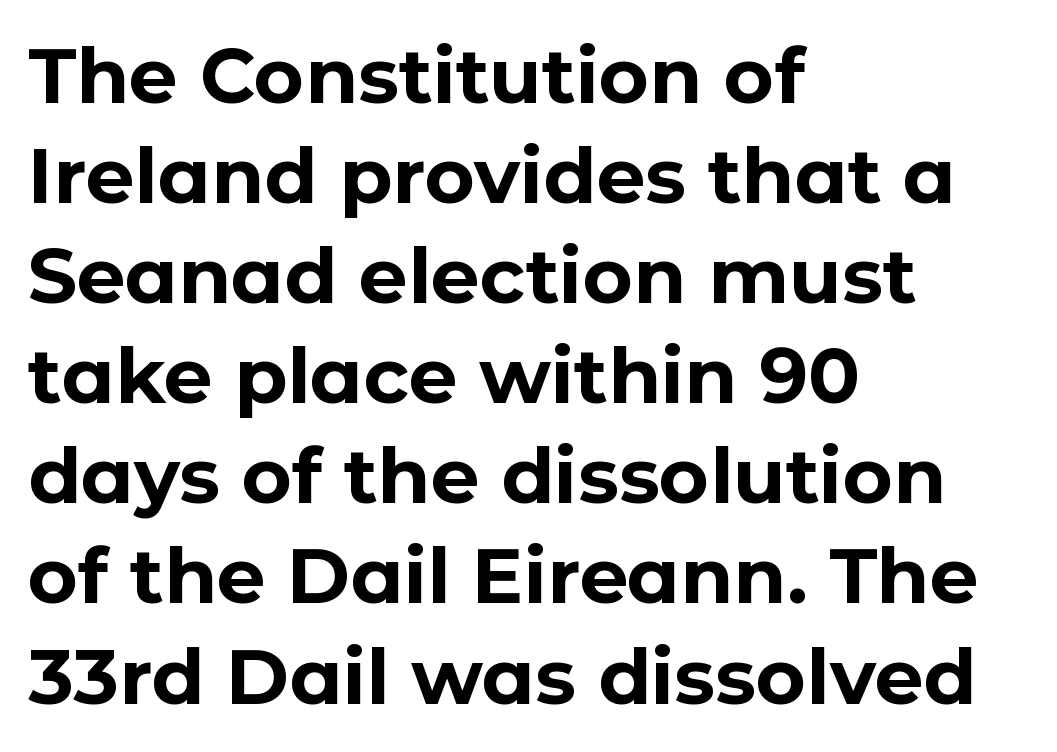
You could not count columns in this text — the font is proportionally spaced. Check where the strokes stop: nothing finishes them off — pure sans. Rows of type keep a routine distance in the vertical direction. Tall strokes in this sample are plumb rather than angled. Heavy, bold letterforms. The text block is weighted toward the left margin, trailing off unevenly rightward.
